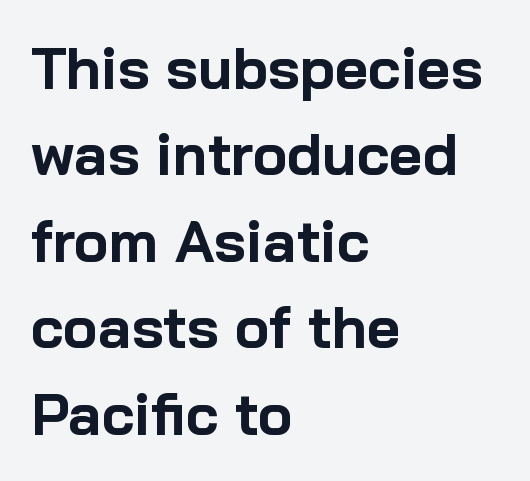
The passage shown is typeset with a sans-serif family. In terms of posture, this sample is upright. Typographic density is high because the face is bold. How are the letters spaced? Ordinarily, with no added tracking. This rendering features lettering with no underline.
